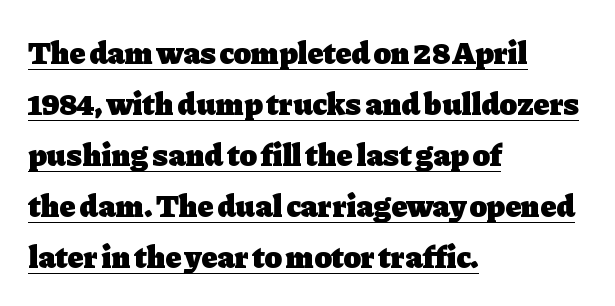
Q: Is the text bold? A: Yes.
Q: Is the text italic (slanted)? A: No, it is upright.
Q: Is the typeface a serif or a sans-serif typeface? A: Serif.
Q: Is the text underlined? A: Yes.
Q: How is the paragraph aligned? A: Left-aligned.
Q: Is the spacing between letters normal or unusually wide? A: Normal.
Q: Is the spacing between lines tight, normal or loose? A: Normal.
Q: Width (condensed, normal, or wide)? A: Normal.
Q: Stroke contrast? A: Low.
Q: x-height? A: Medium.
Q: Monospaced? A: No.
